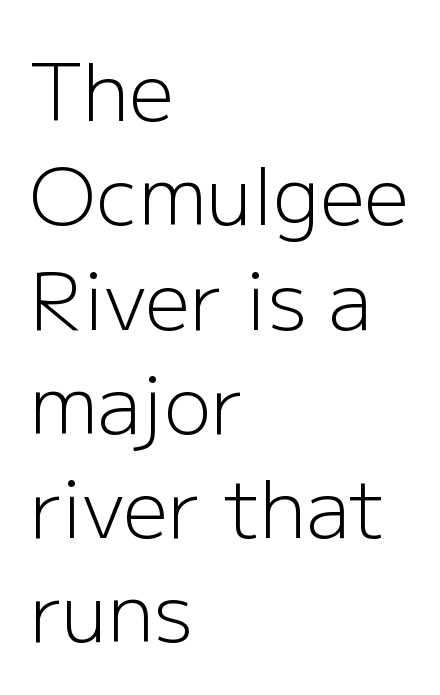
{"serif": "no", "italic": "no", "bold": "no", "weight": "light", "width": "normal", "stroke_contrast": "low", "x_height": "medium", "monospaced": "no", "underline": "no", "align": "left", "line_spacing": "normal", "line_spacing_ratio": 1.32, "letter_spacing": "normal", "letter_spacing_em": 0.0, "glyph_px": 79}
